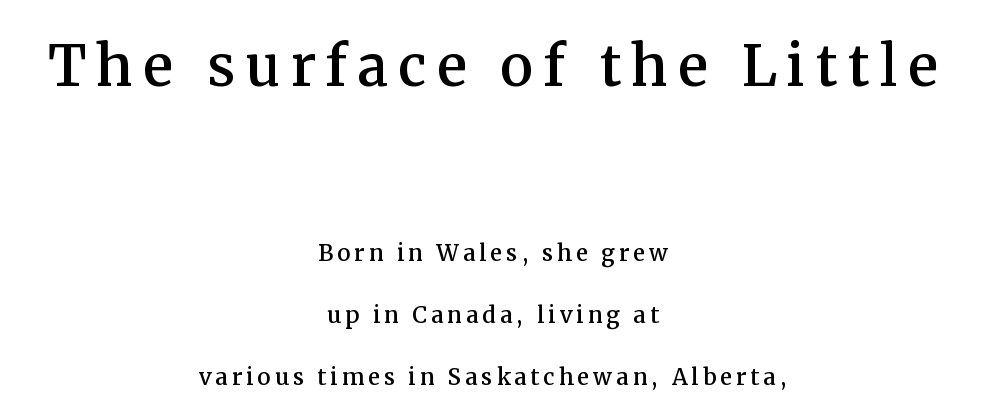
Q: Is the text italic (slanted)? A: No, it is upright.
Q: Is the typeface a serif or a sans-serif typeface? A: Serif.
Q: Is the text underlined? A: No.
Q: How is the paragraph aligned? A: Centered.
Q: Is the spacing between lines tight, normal or loose? A: Loose.
Q: Which block of text is set in a larger size, the first (top) or the second (bottom)? A: The first (top) one.
Q: Width (condensed, normal, or wide)? A: Normal.
Q: Stroke contrast? A: Medium.
Q: x-height? A: Medium.
Q: Monospaced? A: No.
